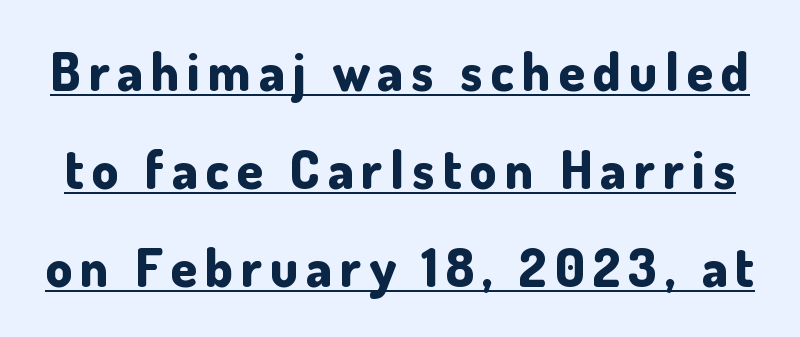
The image shows 53 px bold sans-serif type, upright; set line spacing 1.85x, underlined; low stroke contrast and a small x-height.
